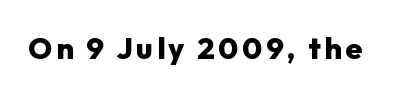
Q: Is the text bold? A: Yes.
Q: Is the text italic (slanted)? A: No, it is upright.
Q: Is the typeface a serif or a sans-serif typeface? A: Sans-serif.
Q: Is the text underlined? A: No.
Q: Width (condensed, normal, or wide)? A: Normal.
Q: Stroke contrast? A: Low.
Q: x-height? A: Medium.
Q: Monospaced? A: No.
